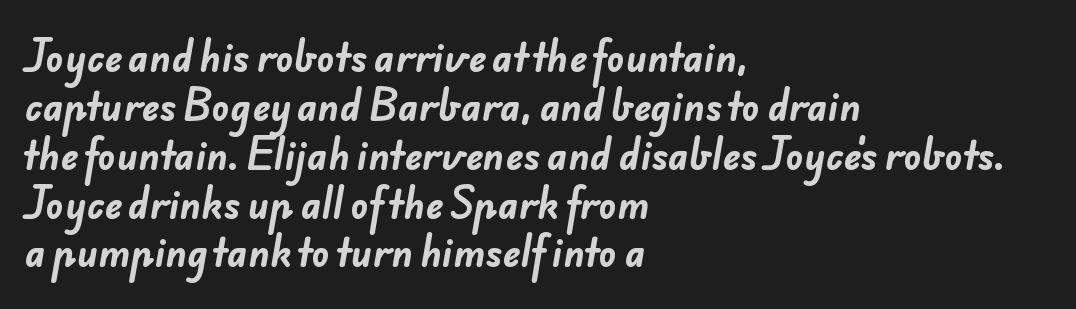
The image shows 37 px bold sans-serif type; set left-aligned, normal line spacing (1.32x), normal letter spacing, not underlined; low stroke contrast and a small x-height.
